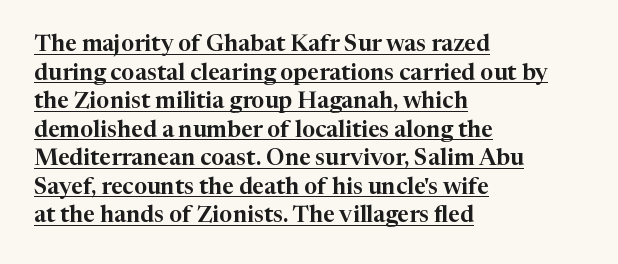
The image shows 23 px text type, upright; set left-aligned, line spacing 1.24x, normal letter spacing, underlined.
